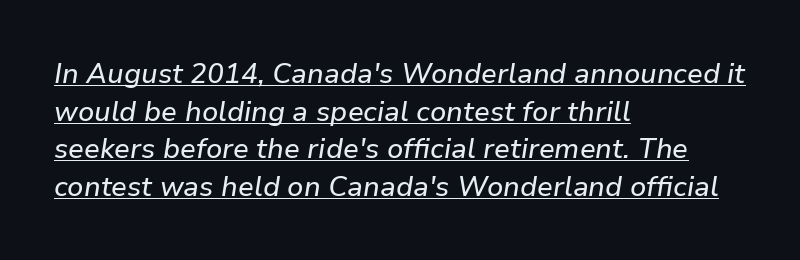
The image shows 28 px text type, italic (leaning right); set left-aligned, normal line spacing (1.34x), normal letter spacing, underlined; low stroke contrast and a medium x-height.
